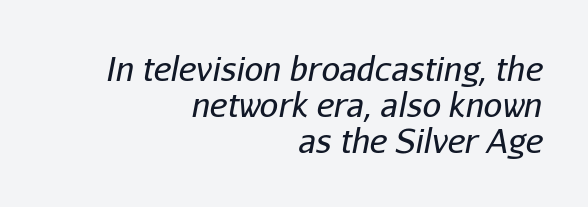
The image shows 33 px regular-weight type, italic (leaning right); set right-aligned, tight line spacing (1.09x), normal letter spacing, not underlined; low stroke contrast and a medium x-height.
